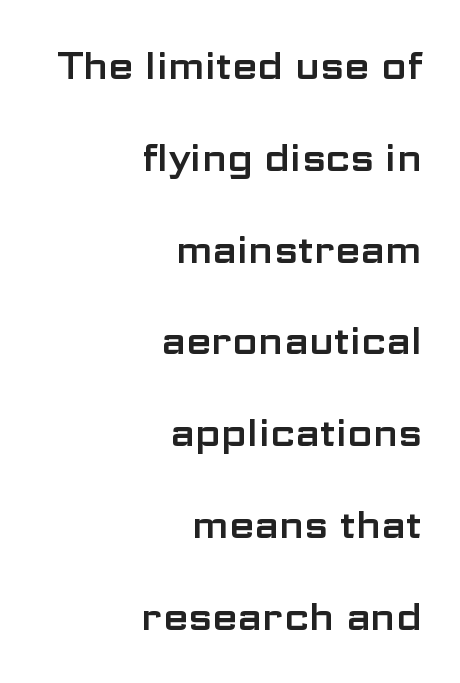
The image shows 37 px wide sans-serif type, upright; set right-aligned, loose line spacing (2.48x), normal letter spacing, not underlined; low stroke contrast and a medium x-height.
